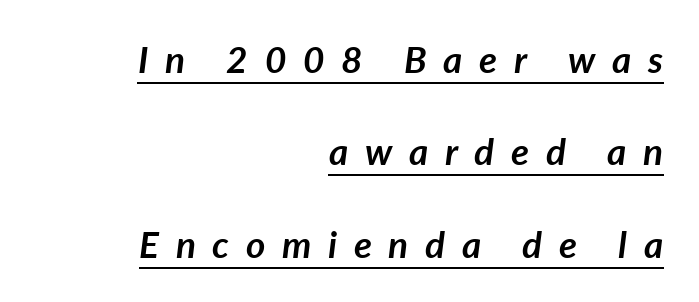
Q: Is the text bold? A: Yes.
Q: Is the text italic (slanted)? A: Yes, it leans right by about 7 degrees.
Q: Is the text underlined? A: Yes.
Q: How is the paragraph aligned? A: Right-aligned.
Q: Is the spacing between letters normal or unusually wide? A: Unusually wide.
Q: Is the spacing between lines tight, normal or loose? A: Loose.
Q: Width (condensed, normal, or wide)? A: Normal.
Q: Stroke contrast? A: Low.
Q: x-height? A: Medium.
Q: Monospaced? A: No.
